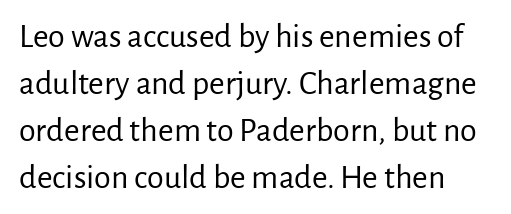
Q: Is the text bold? A: No.
Q: Is the text italic (slanted)? A: No, it is upright.
Q: Is the typeface a serif or a sans-serif typeface? A: Sans-serif.
Q: Is the text underlined? A: No.
Q: Is the spacing between letters normal or unusually wide? A: Normal.
Q: Is the spacing between lines tight, normal or loose? A: Normal.
Q: Width (condensed, normal, or wide)? A: Normal.
Q: Stroke contrast? A: Low.
Q: x-height? A: Medium.
Q: Monospaced? A: No.
